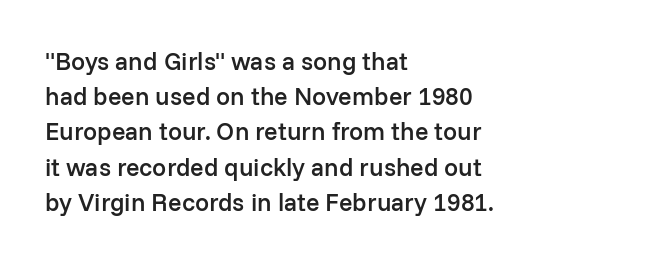
Heft: intermediate — a semibold. No word sits above an underline. Successive baselines arrive at the customary interval. Inter-character spacing is left at the font's built-in metrics. Reading down the block, your eye returns to a fixed left position each line. Italic? Not at all — the glyphs are vertical.
